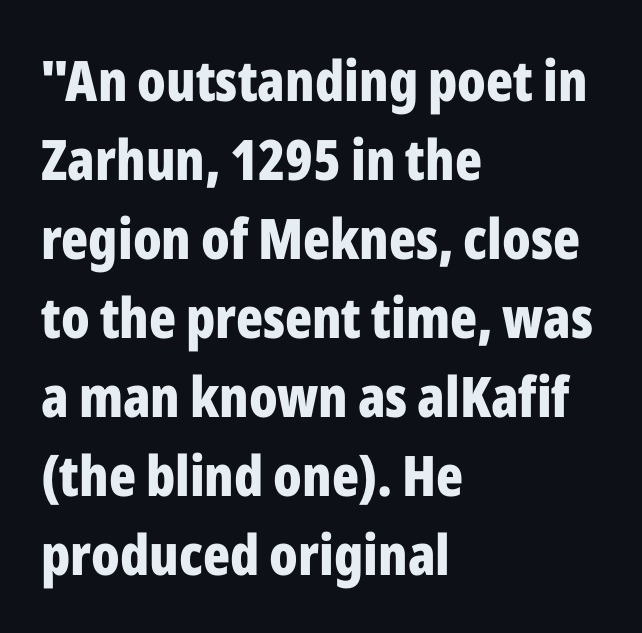
The image shows 56 px bold, condensed sans-serif type, upright; set left-aligned, normal line spacing (1.41x), normal letter spacing, not underlined; low stroke contrast and a medium x-height.
